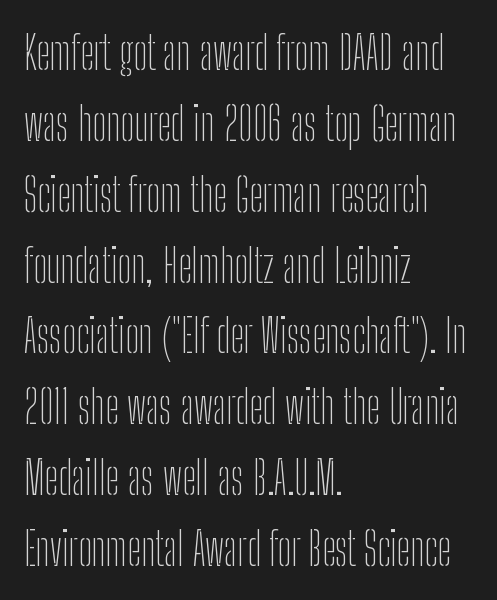
Every stem runs plumb, perpendicular to the baseline. I'd call this a sans setting — the letters go barefoot. The typesetter chose a ragged-right arrangement here. The space between consecutive lines is moderate.
